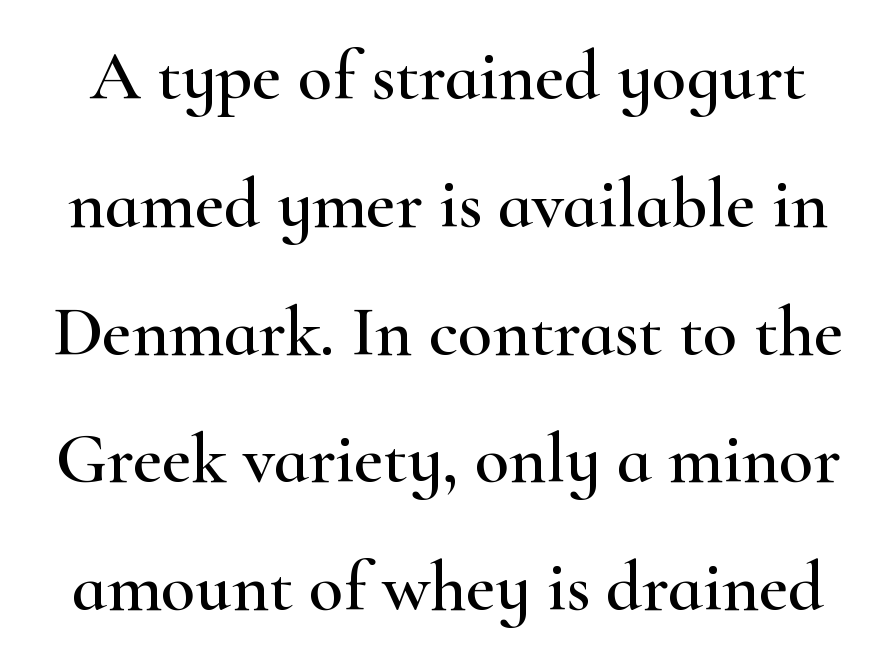
Q: Is the text italic (slanted)? A: No, it is upright.
Q: Is the typeface a serif or a sans-serif typeface? A: Serif.
Q: Is the text underlined? A: No.
Q: Is the spacing between letters normal or unusually wide? A: Normal.
Q: Width (condensed, normal, or wide)? A: Wide.
Q: Stroke contrast? A: High.
Q: x-height? A: Small.
Q: Monospaced? A: No.
